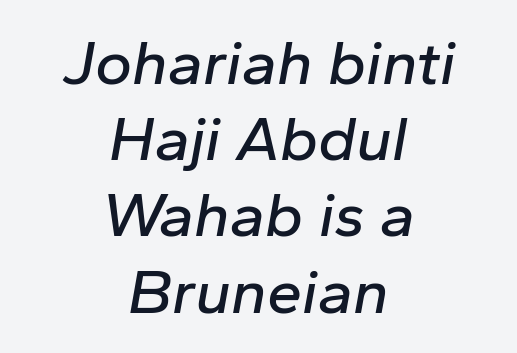
{"italic": "yes", "lean": "right", "slant_degrees": 10, "width": "normal", "stroke_contrast": "low", "x_height": "medium", "monospaced": "no", "underline": "no", "align": "center", "line_spacing_ratio": 1.21, "letter_spacing": "normal", "letter_spacing_em": 0.0, "glyph_px": 63}
